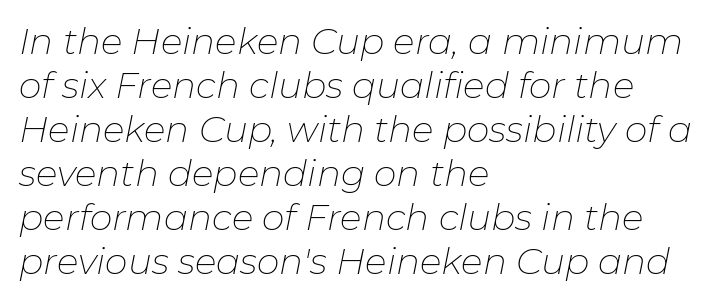
A typesetter would call this proportional, since set widths differ per character. The baseline area is clear. Reading down the block, your eye returns to a fixed left position each line. Is the letter spacing exaggerated? No — it looks like the ordinary default. No letter is thick-stroked: the sample isn't bold. Tall strokes in this sample are angled rather than plumb.
